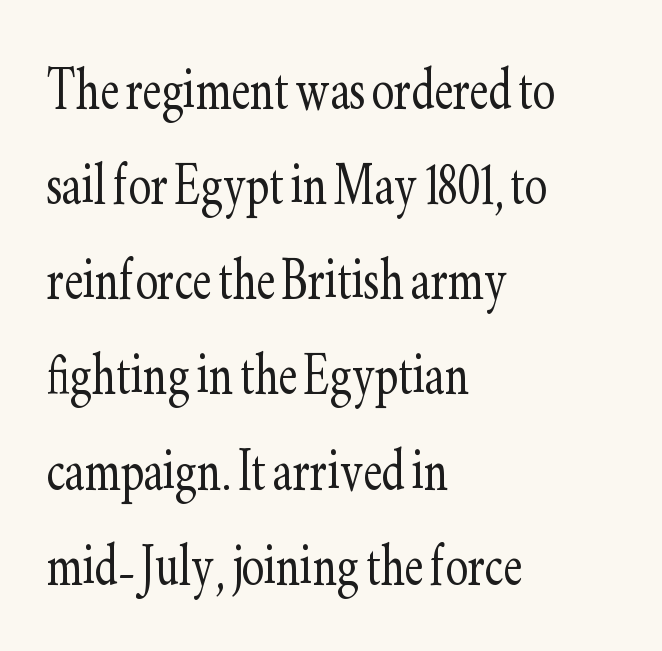
Q: Is the text bold? A: No.
Q: Is the text italic (slanted)? A: No, it is upright.
Q: Is the typeface a serif or a sans-serif typeface? A: Serif.
Q: Is the text underlined? A: No.
Q: How is the paragraph aligned? A: Left-aligned.
Q: Is the spacing between letters normal or unusually wide? A: Normal.
Q: Is the spacing between lines tight, normal or loose? A: Normal.
Q: Width (condensed, normal, or wide)? A: Condensed.
Q: Stroke contrast? A: Low.
Q: x-height? A: Small.
Q: Monospaced? A: No.
